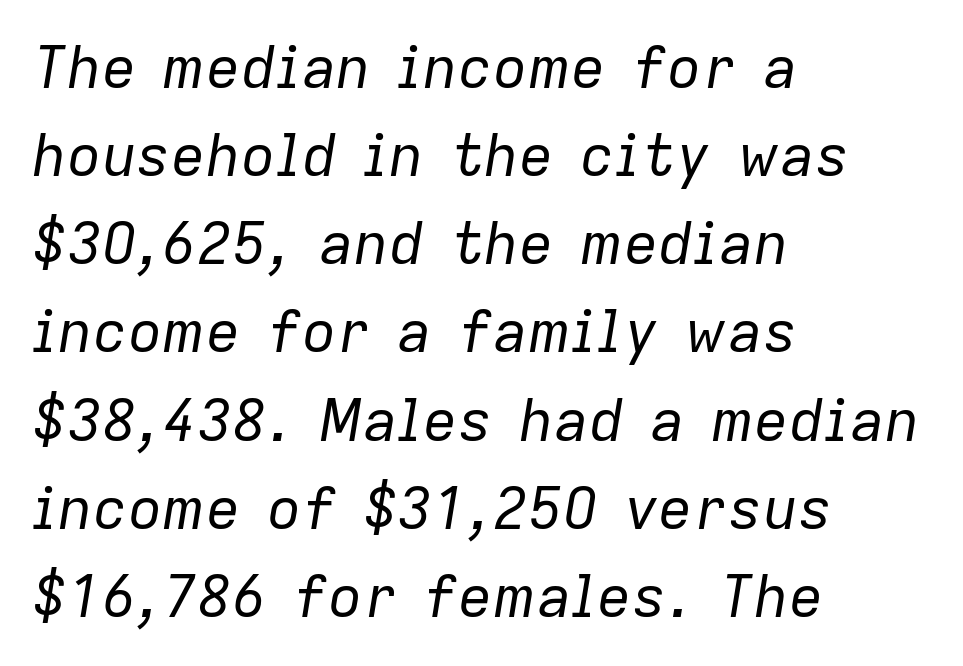
{"italic": "yes", "lean": "right", "slant_degrees": 9, "bold": "no", "weight": "regular", "width": "normal", "stroke_contrast": "low", "x_height": "medium", "monospaced": "no", "underline": "no", "align": "left", "line_spacing": "normal", "line_spacing_ratio": 1.52, "letter_spacing": "normal", "letter_spacing_em": 0.0, "glyph_px": 58}
